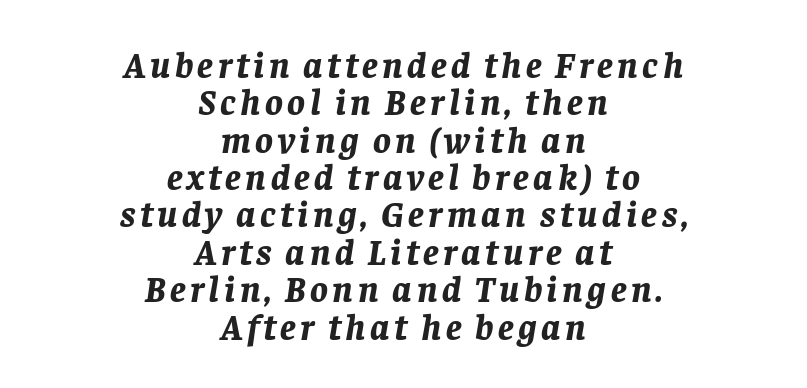
The image shows 37 px bold type, italic (leaning right); set centered, tight line spacing (1.01x), not underlined; low stroke contrast and a large x-height.
